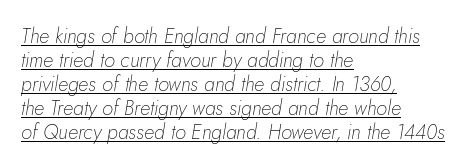
The image shows 20 px text type, italic (leaning right); set left-aligned, line spacing 1.2x, normal letter spacing, underlined.
